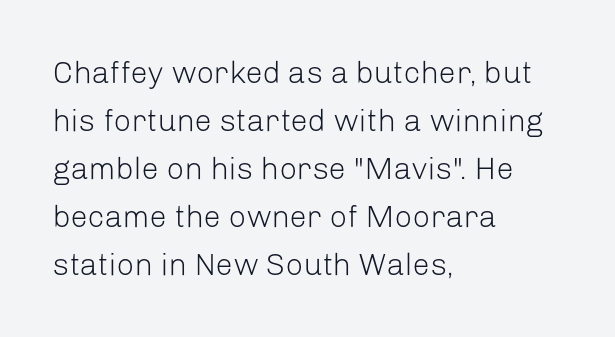
The image shows 31 px light sans-serif type, upright; set left-aligned, normal line spacing (1.55x), normal letter spacing, not underlined; low stroke contrast and a medium x-height.
